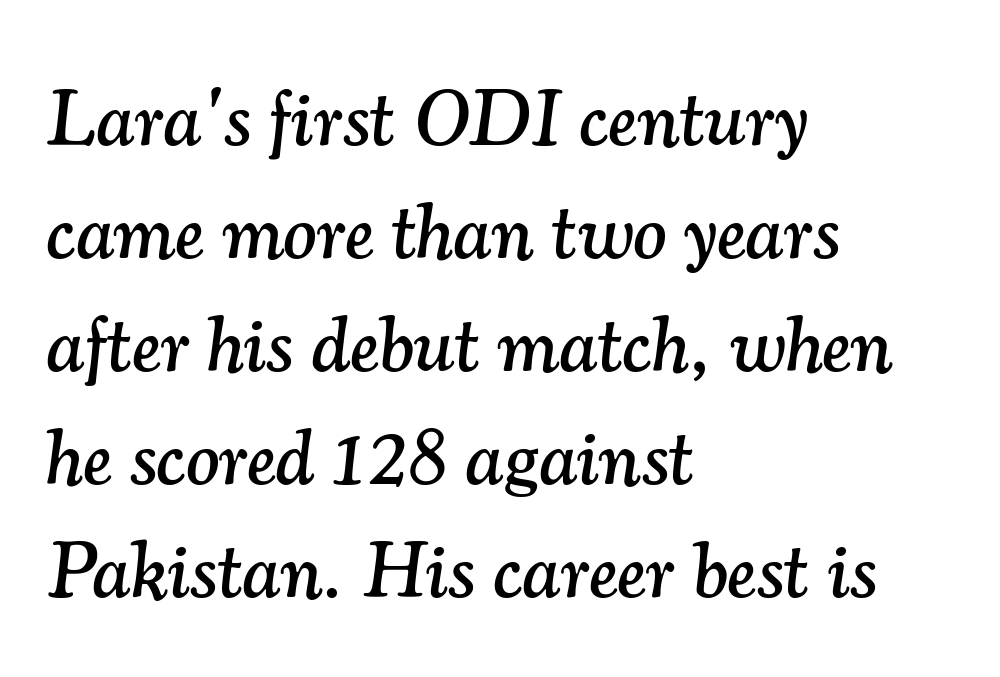
Q: Is the text italic (slanted)? A: Yes, it leans right by about 7 degrees.
Q: Is the typeface a serif or a sans-serif typeface? A: Serif.
Q: Is the text underlined? A: No.
Q: How is the paragraph aligned? A: Left-aligned.
Q: Is the spacing between letters normal or unusually wide? A: Normal.
Q: Is the spacing between lines tight, normal or loose? A: Normal.
Q: Width (condensed, normal, or wide)? A: Normal.
Q: Stroke contrast? A: Medium.
Q: x-height? A: Small.
Q: Monospaced? A: No.
